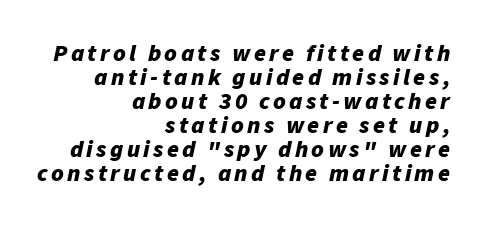
The image shows 24 px bold type, italic (leaning right); set right-aligned, tight line spacing (1.0x), not underlined.
